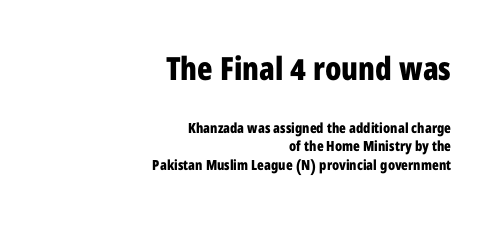
Vertical spacing — default. How heavy is the stroke? Heavy — this is a bold. Tall strokes in this sample are plumb rather than angled. Two sizes are in play, and the larger belongs to the first block. Notice how the passage keeps a crisp vertical edge on the right only. Each row of text sits above clean, open space.
